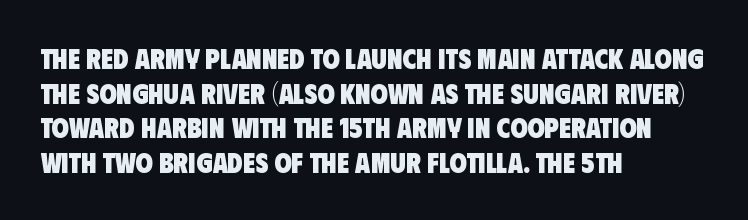
The face used here is proportionally spaced, like ordinary book or web type. Letter spacing: default. Each letter's strokes conclude bluntly, with no projecting serifs. A student would call this left alignment; a typographer would say flush left, rag right.
